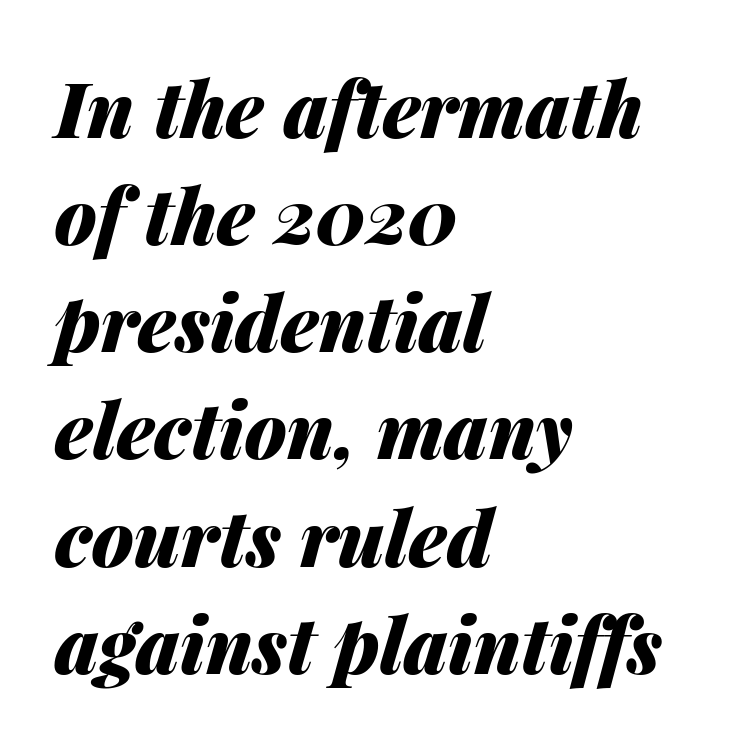
What weight is shown? A full bold with thick strokes. A typesetter would mark this as italic. Quick note: interline space is typical. Is the letter spacing exaggerated? No — it looks like the ordinary default. Reading down the block, your eye returns to a fixed left position each line. A clean baseline with only descenders dipping below it.
